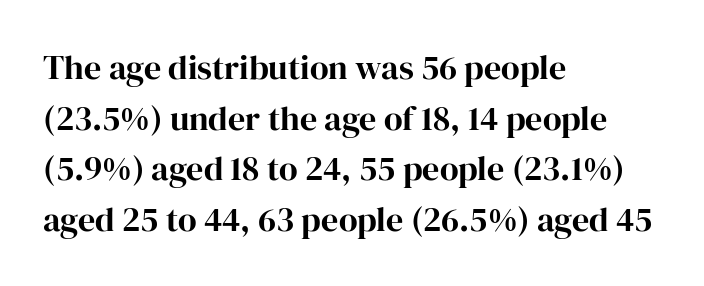
The image shows 34 px serif type, upright; set left-aligned, normal line spacing (1.49x), normal letter spacing, not underlined; high stroke contrast and a medium x-height.
